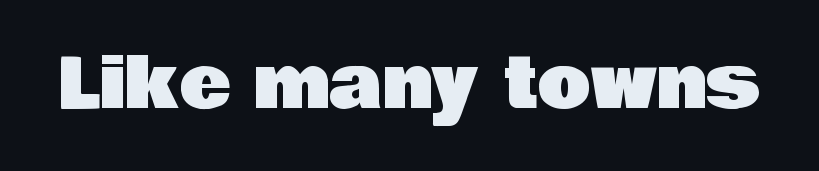
{"serif": "no", "italic": "no", "width": "normal", "stroke_contrast": "low", "x_height": "large", "monospaced": "no", "underline": "no", "letter_spacing": "normal", "letter_spacing_em": 0.0, "glyph_px": 69}
